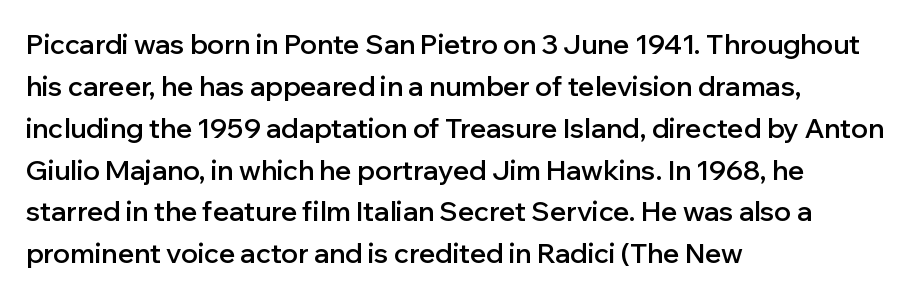
Has an underline been added? It has not. Look at the stroke-to-counter ratio: somewhat heavy, a semibold. Style check: upright. The letterforms sit shoulder to shoulder at normal distance. The paragraph has a hard left edge and a soft right edge.
